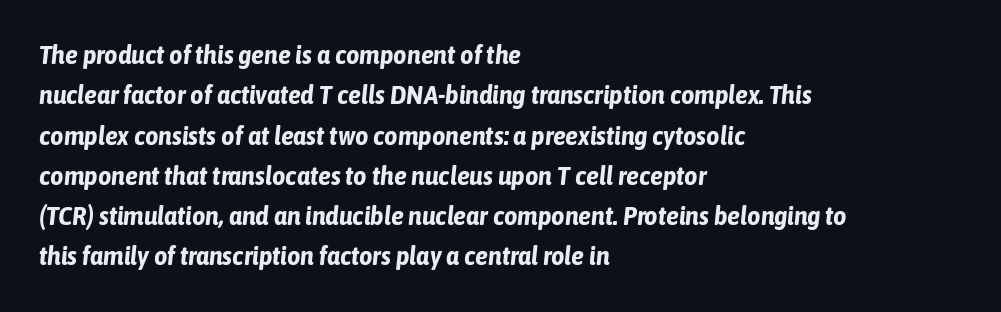
Honestly, the row spacing looks completely unremarkable. Glyph-to-glyph distance matches everyday printed text. The axis of the letterforms is tilted away from vertical. The words here are not underlined. Strong, thick strokes mark this as bold type. The paragraph has a hard left edge and a soft right edge.
